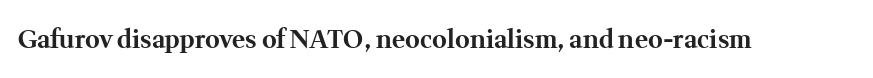
Q: Is the text bold? A: Yes.
Q: Is the text italic (slanted)? A: No, it is upright.
Q: Is the text underlined? A: No.
Q: Is the spacing between letters normal or unusually wide? A: Normal.
